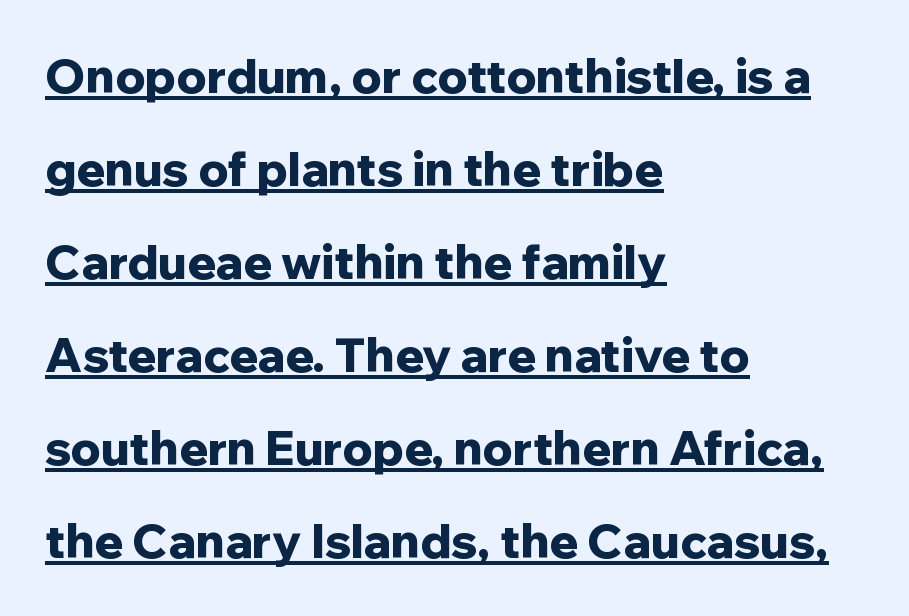
{"serif": "no", "italic": "no", "bold": "yes", "weight": "bold", "width": "normal", "stroke_contrast": "low", "x_height": "medium", "monospaced": "no", "underline": "yes", "align": "left", "line_spacing": "loose", "line_spacing_ratio": 1.98, "letter_spacing": "normal", "letter_spacing_em": 0.0, "glyph_px": 47}
